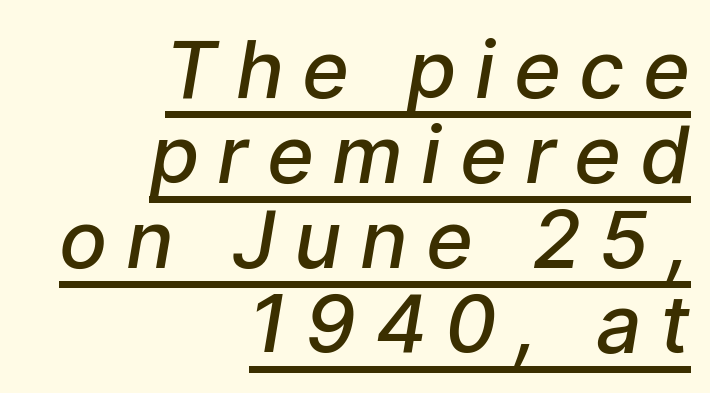
A baseline rule has been typeset under these characters. Note the varied advance widths — an 'i' is clearly narrower than an 'm'. Inter-character spacing is expanded well beyond the font's built-in metrics. Typographic density is moderately raised because the face is semibold.
